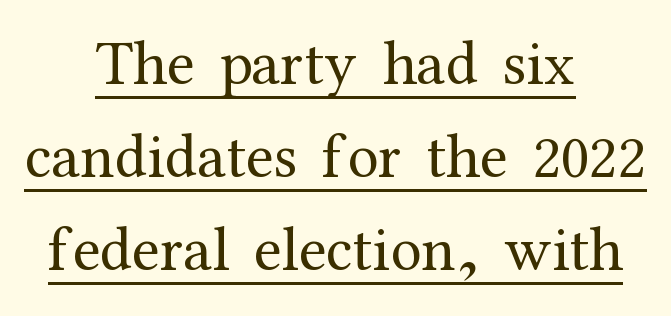
{"serif": "yes", "italic": "no", "bold": "no", "weight": "regular", "width": "normal", "stroke_contrast": "medium", "x_height": "medium", "monospaced": "no", "underline": "yes", "align": "center", "line_spacing": "normal", "line_spacing_ratio": 1.48, "letter_spacing": "normal", "letter_spacing_em": 0.0, "glyph_px": 63}
